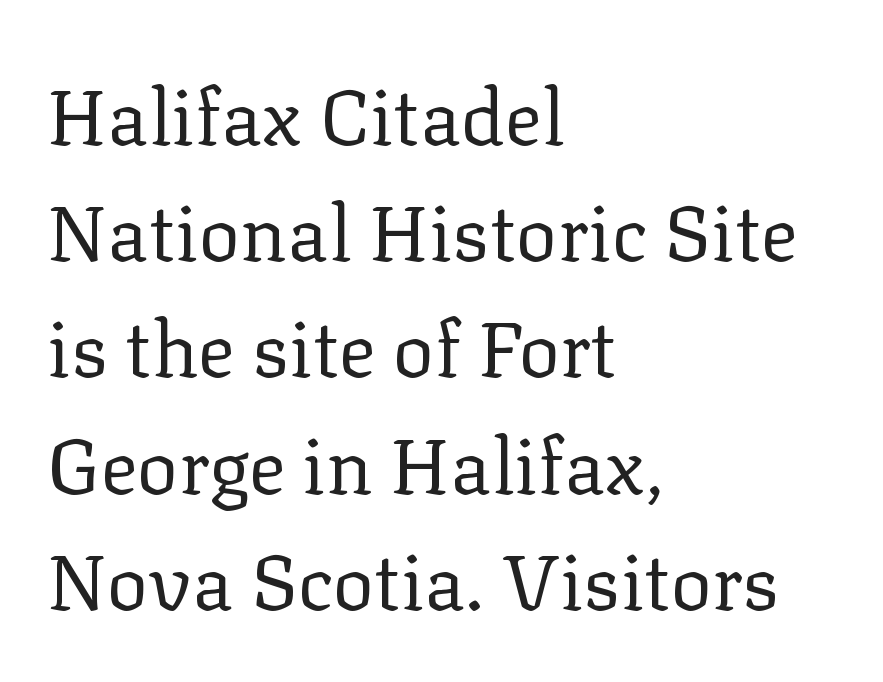
{"serif": "yes", "italic": "no", "bold": "no", "weight": "regular", "width": "normal", "stroke_contrast": "low", "x_height": "medium", "monospaced": "no", "underline": "no", "align": "left", "line_spacing": "normal", "line_spacing_ratio": 1.49, "letter_spacing": "normal", "letter_spacing_em": 0.0, "glyph_px": 78}
